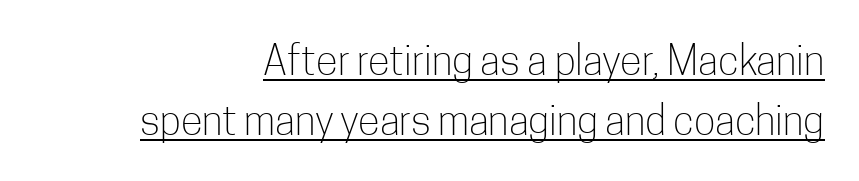
{"serif": "no", "italic": "no", "bold": "no", "weight": "light", "width": "condensed", "stroke_contrast": "low", "x_height": "medium", "monospaced": "no", "underline": "yes", "line_spacing": "normal", "line_spacing_ratio": 1.51, "letter_spacing": "normal", "letter_spacing_em": 0.0, "glyph_px": 40}
